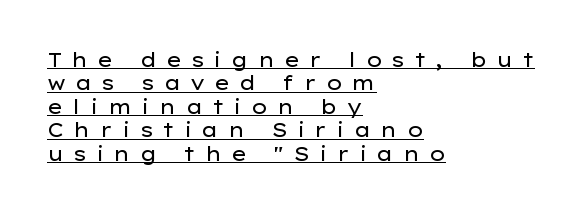
Q: Is the text bold? A: No.
Q: Is the text italic (slanted)? A: No, it is upright.
Q: Is the text underlined? A: Yes.
Q: How is the paragraph aligned? A: Left-aligned.
Q: Is the spacing between letters normal or unusually wide? A: Unusually wide.
